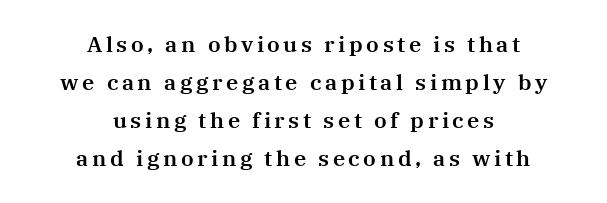
The image shows 22 px text type, upright; set centered, line spacing 1.73x, not underlined.
